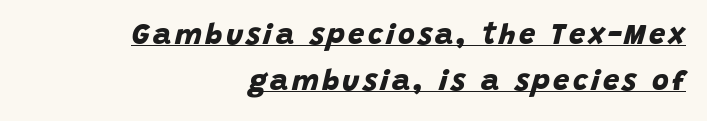
Teacher's note: observe the even right margin — that is flush-right alignment. These lines are composed in type without serifs. The rendered words wear a rule along their underside. Varying glyph widths throughout — classic text-font behaviour.
